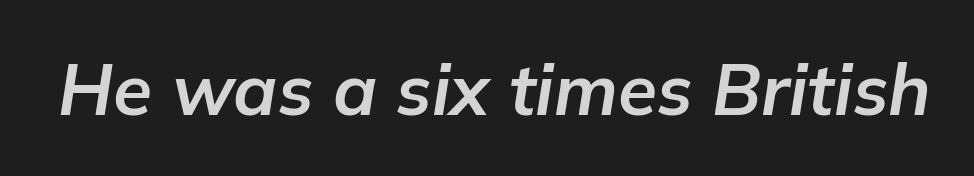
Think of a printed novel: that variable character pitch is what you see here. Observe the ordinary spacing: letters are neighbours, not strangers. A dark, heavy texture on the line: the type is bold. The string is rendered with underlining switched off. This sample uses an oblique cut, with every glyph tilted off the vertical.
